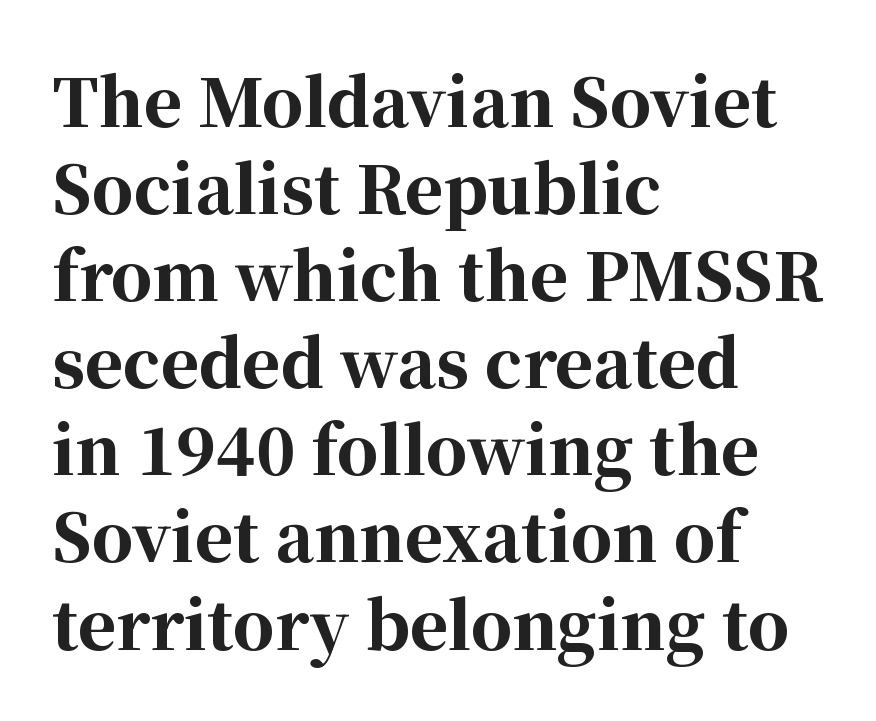
{"serif": "yes", "italic": "no", "bold": "yes", "weight": "bold", "width": "normal", "stroke_contrast": "high", "x_height": "medium", "monospaced": "no", "underline": "no", "align": "left", "line_spacing": "normal", "line_spacing_ratio": 1.34, "letter_spacing": "normal", "letter_spacing_em": 0.0, "glyph_px": 65}
